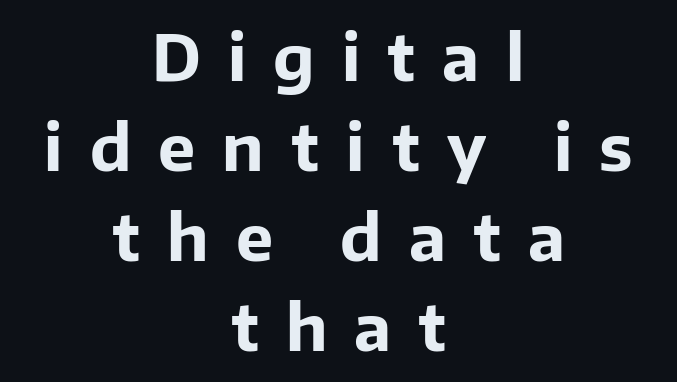
The image shows 63 px bold sans-serif type, upright; set centered, normal line spacing (1.43x), unusually wide letter spacing (+0.43 em), not underlined; low stroke contrast and a medium x-height.
